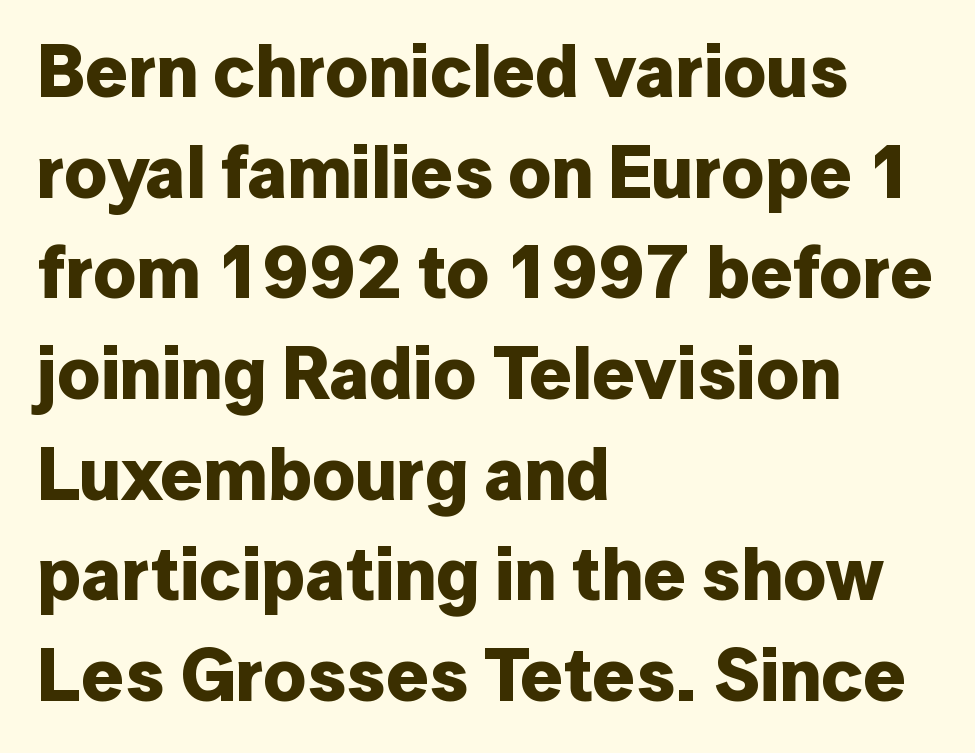
{"serif": "no", "italic": "no", "bold": "yes", "weight": "bold", "width": "normal", "stroke_contrast": "low", "x_height": "medium", "monospaced": "no", "underline": "no", "align": "left", "line_spacing": "normal", "line_spacing_ratio": 1.36, "letter_spacing": "normal", "letter_spacing_em": 0.0, "glyph_px": 74}
